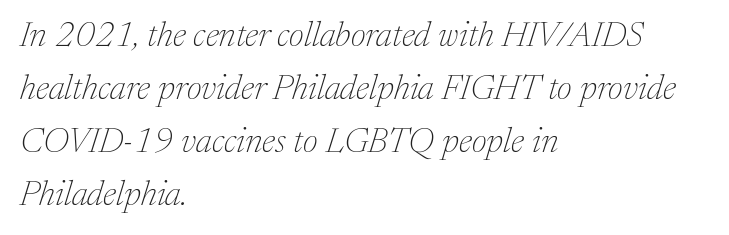
The letters advance in unequal steps, a hallmark of proportional type. This rendering features lettering with no underline. The rendering keeps characters at their native spacing. No letter is thick-stroked: the sample isn't bold. Each letter's strokes conclude with small projecting serifs.
